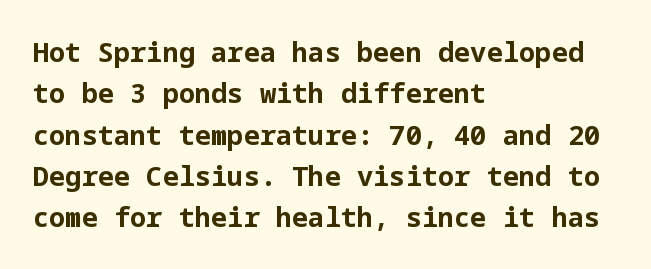
{"italic": "no", "bold": "yes", "underline": "no", "align": "left", "line_spacing": "normal", "line_spacing_ratio": 1.53, "letter_spacing": "normal", "letter_spacing_em": 0.0, "glyph_px": 27}
